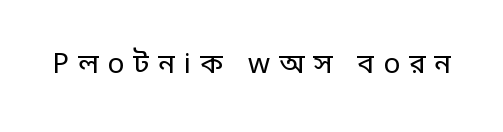
Q: Is the text bold? A: No.
Q: Is the text italic (slanted)? A: No, it is upright.
Q: Is the typeface a serif or a sans-serif typeface? A: Sans-serif.
Q: Is the text underlined? A: No.
Q: Is the spacing between letters normal or unusually wide? A: Unusually wide.
Q: Width (condensed, normal, or wide)? A: Normal.
Q: Stroke contrast? A: Low.
Q: x-height? A: Large.
Q: Monospaced? A: No.
